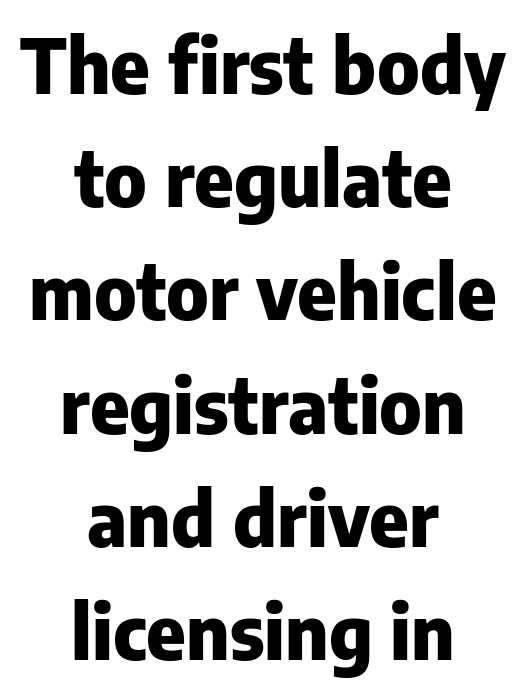
The image shows 75 px heavy sans-serif type, upright; set centered, normal line spacing (1.51x), normal letter spacing, not underlined; low stroke contrast and a medium x-height.
